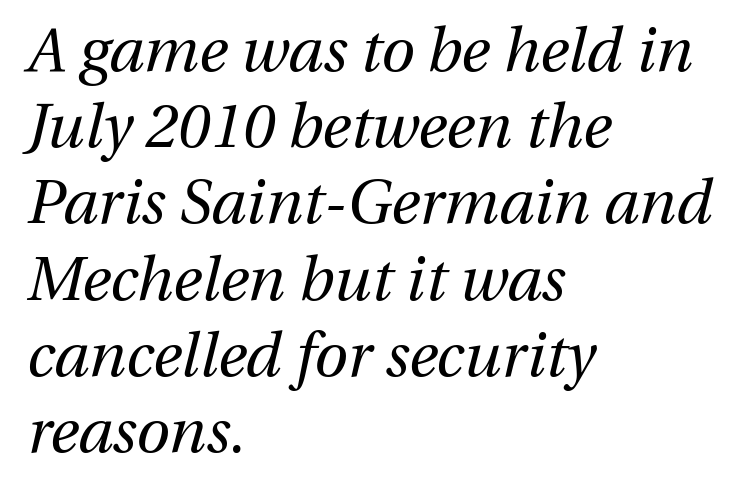
{"italic": "yes", "lean": "right", "slant_degrees": 13, "bold": "no", "weight": "regular", "width": "normal", "stroke_contrast": "medium", "x_height": "medium", "monospaced": "no", "underline": "no", "align": "left", "line_spacing": "normal", "line_spacing_ratio": 1.25, "letter_spacing": "normal", "letter_spacing_em": 0.0, "glyph_px": 61}
